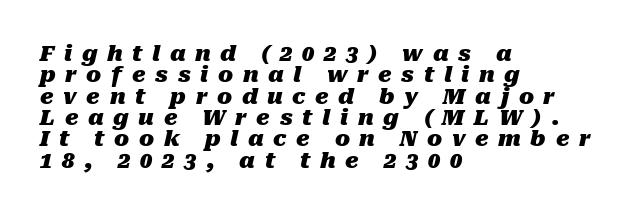
The image shows 22 px bold type, italic (leaning right); set left-aligned, tight line spacing (0.97x), unusually wide letter spacing (+0.44 em), not underlined.
